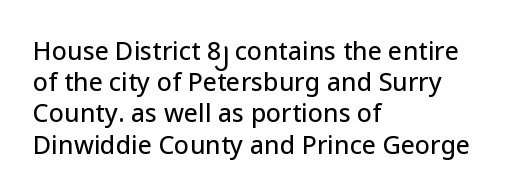
If you drew a line through each stem, it would be perfectly vertical. Leading: standard. The setting favours the left margin, as ordinary paragraphs usually do. Nobody touched the tracking dial on this one. Lines of text with bare space underneath.
